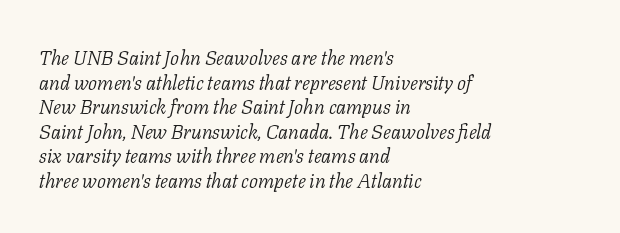
{"italic": "yes", "lean": "right", "slant_degrees": 11, "bold": "no", "underline": "no", "align": "left", "line_spacing_ratio": 1.23, "letter_spacing": "normal", "letter_spacing_em": 0.0, "glyph_px": 20}
